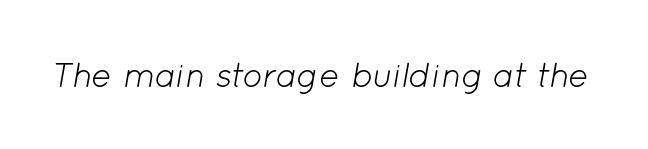
You can tell it's italic because the verticals aren't actually vertical. Caption: standard tracking, unaltered. The rendering uses natural spacing where letterforms have individual widths. The passage shown is not bold in any degree. Underlining? Definitely not there.
